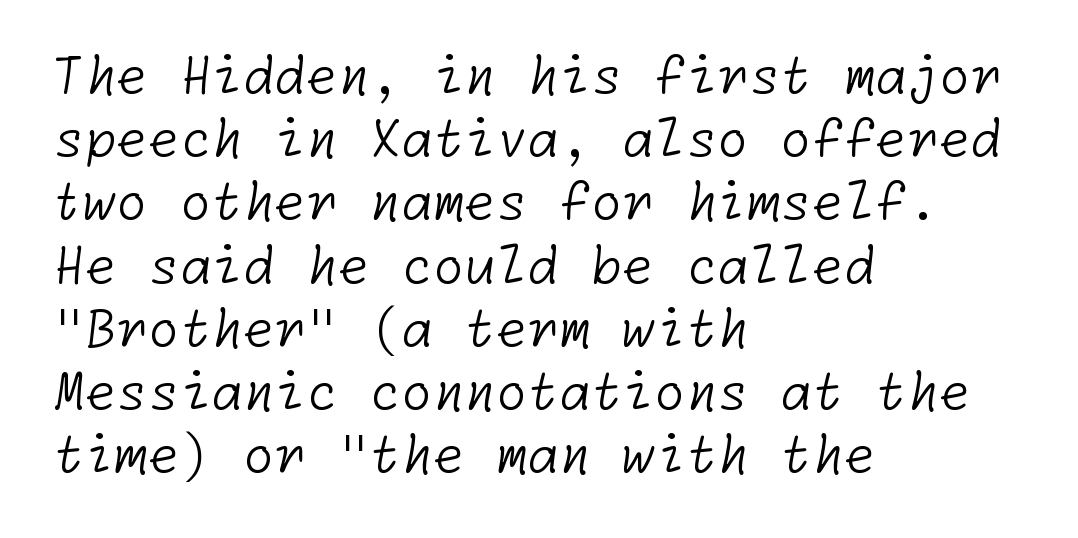
Q: Is the text bold? A: No.
Q: Is the typeface a serif or a sans-serif typeface? A: Sans-serif.
Q: Is the text underlined? A: No.
Q: How is the paragraph aligned? A: Left-aligned.
Q: Is the spacing between letters normal or unusually wide? A: Normal.
Q: Width (condensed, normal, or wide)? A: Normal.
Q: Stroke contrast? A: Low.
Q: x-height? A: Medium.
